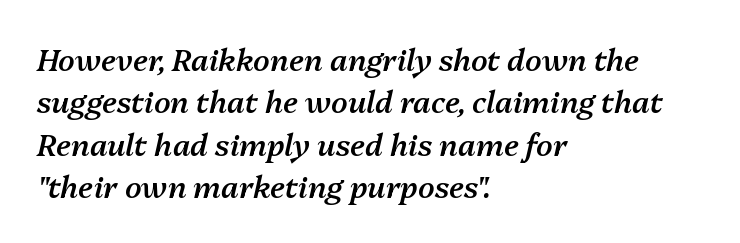
Q: Is the text bold? A: Semi-bold.
Q: Is the text italic (slanted)? A: Yes, it leans right by about 13 degrees.
Q: Is the text underlined? A: No.
Q: How is the paragraph aligned? A: Left-aligned.
Q: Is the spacing between letters normal or unusually wide? A: Normal.
Q: Is the spacing between lines tight, normal or loose? A: Normal.
Q: Width (condensed, normal, or wide)? A: Normal.
Q: Stroke contrast? A: Medium.
Q: x-height? A: Medium.
Q: Monospaced? A: No.
